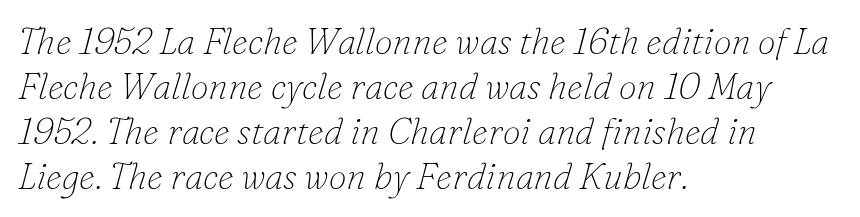
The image shows 36 px thin serif type, italic (leaning right); set left-aligned, normal line spacing (1.25x), normal letter spacing, not underlined; low stroke contrast and a small x-height.
